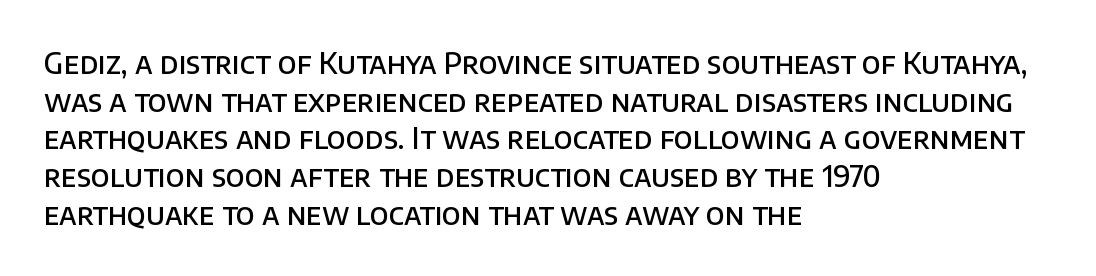
{"serif": "no", "italic": "no", "bold": "semi", "weight": "semibold", "width": "normal", "stroke_contrast": "low", "x_height": "large", "monospaced": "no", "underline": "no", "align": "left", "line_spacing": "normal", "line_spacing_ratio": 1.3, "letter_spacing": "normal", "letter_spacing_em": 0.0, "glyph_px": 29}
